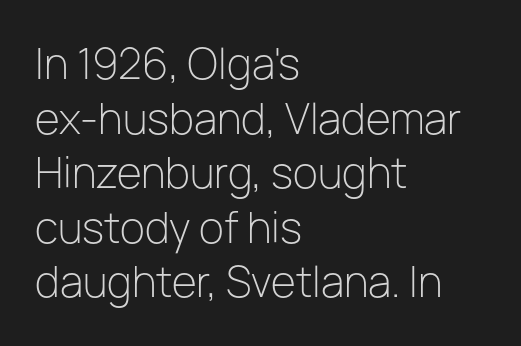
The image shows 41 px light sans-serif type, upright; set left-aligned, normal line spacing (1.33x), normal letter spacing, not underlined; low stroke contrast and a medium x-height.
